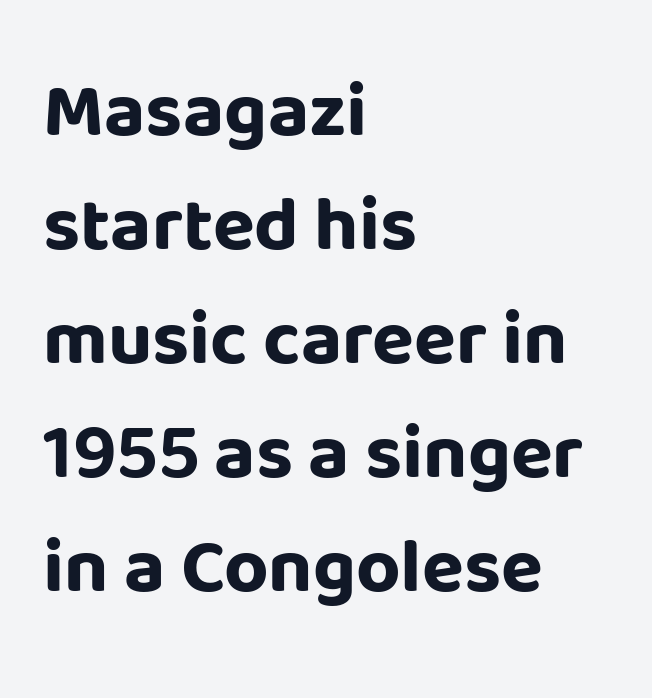
The image shows 77 px bold sans-serif type, upright; set left-aligned, normal line spacing (1.48x), normal letter spacing, not underlined; low stroke contrast and a large x-height.
